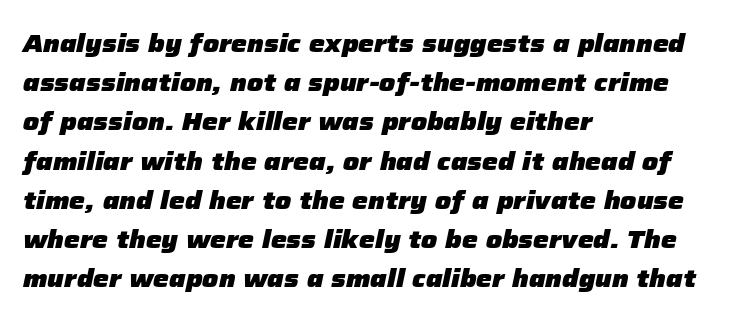
An italicized treatment has been applied to the whole sample. Typographic density is high because the face is bold. Is the letter spacing exaggerated? No — it looks like the ordinary default. Rows of type keep a routine distance in the vertical direction. Casual observation: everything's shoved over to the left. Check under the words: just untouched page.
